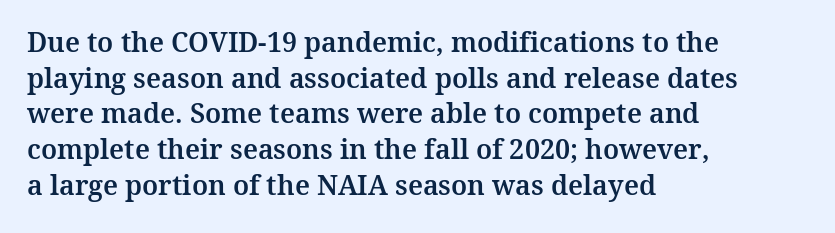
Line spacing here is normal. In terms of posture, this sample is upright. A bare baseline throughout the passage. Does the copy run flush right? No — it runs flush left. You could call the tracking neutral — neither tight nor loose.
